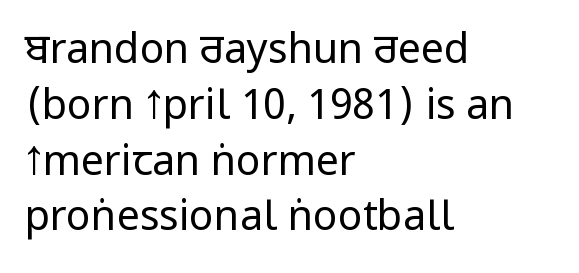
The image shows 41 px regular-weight, condensed sans-serif type, upright; set left-aligned, normal line spacing (1.36x), normal letter spacing, not underlined; low stroke contrast and a large x-height.
